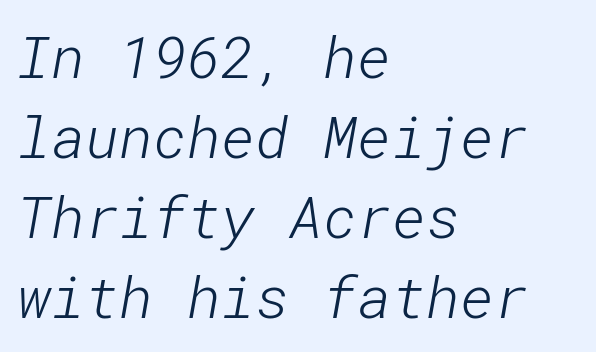
The image shows 58 px light sans-serif type; set left-aligned, normal line spacing (1.38x), normal letter spacing, not underlined; low stroke contrast and a medium x-height.
